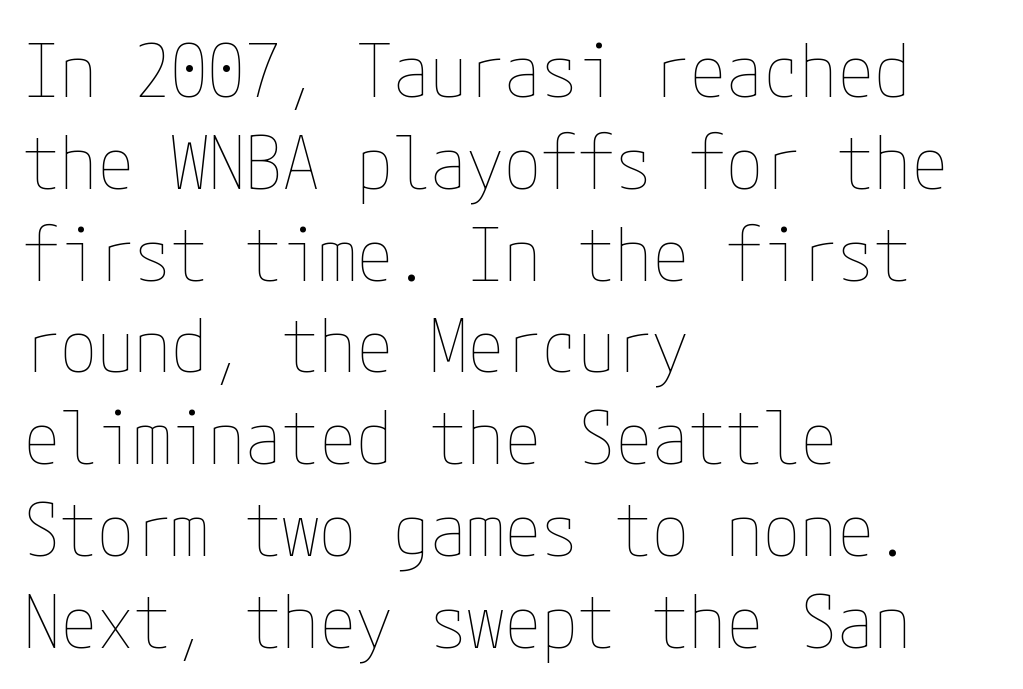
Alignment: flush left. Weight: not bold — regular or lighter. A typesetter would mark this as roman, not italic. The gap between lines stays unmarked. Default kerning and tracking; the words read as compact shapes.
